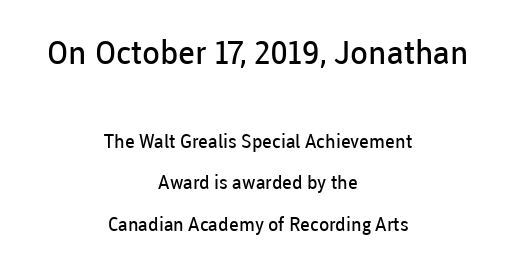
{"serif": "no", "italic": "no", "bold": "no", "weight": "regular", "width": "normal", "stroke_contrast": "low", "x_height": "medium", "monospaced": "no", "underline": "no", "align": "center", "line_spacing": "loose", "line_spacing_ratio": 2.19, "letter_spacing": "normal", "letter_spacing_em": 0.0, "larger_block": "first", "size_ratio": 1.74, "glyph_px": 33}
